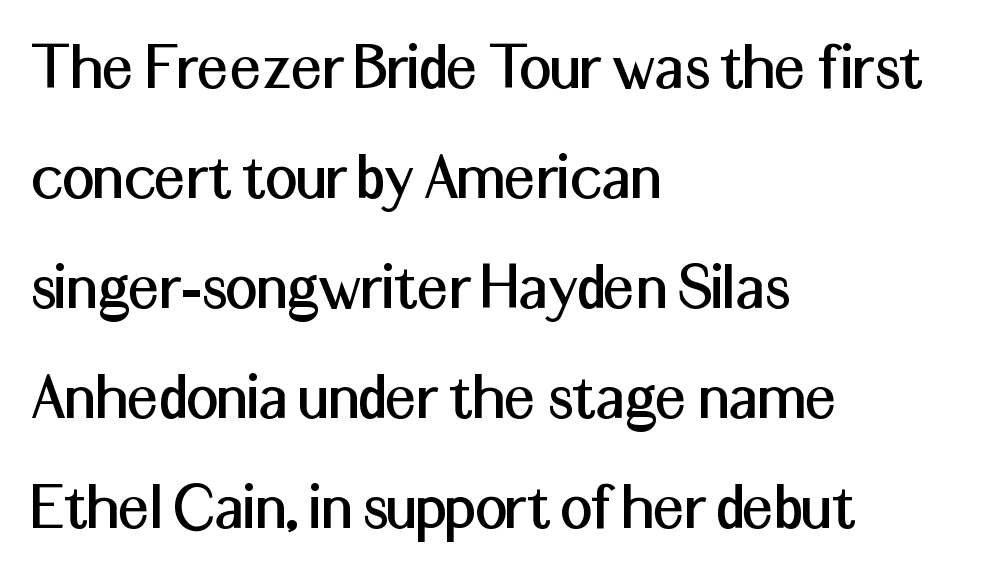
Type without underlining. Leftover space on each line is placed entirely after the last word. Looks like regular typesetting: each glyph gets only the width it needs. The letterforms sit shoulder to shoulder at normal distance. Classification — sans serif.
